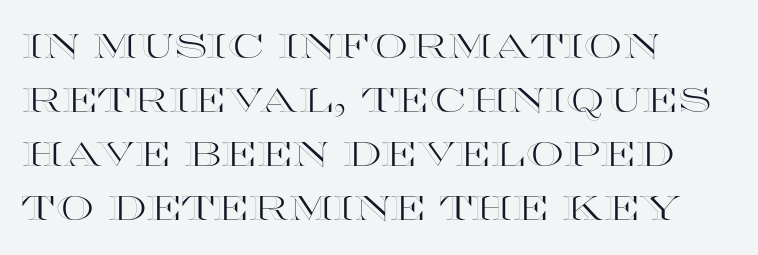
This rendering features lettering with no underline. Nobody touched the tracking dial on this one. One glance says typical: line gaps are just what's usual. Designer's note — italics off, roman on.
